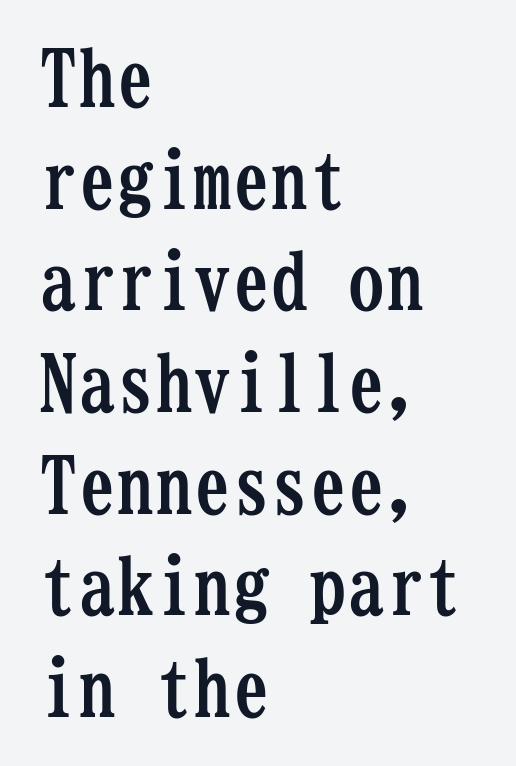
The image shows 77 px semibold, condensed serif type, upright, monospaced; set left-aligned, normal line spacing (1.32x), normal letter spacing, not underlined; low stroke contrast and a medium x-height.
